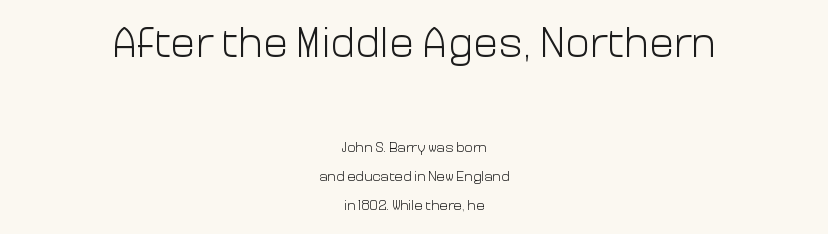
Vertical stems look standard width or narrower in stroke. Unmarked baselines from the first word to the last. The block of text is sparse from top to bottom, with ample space between rows. Ascenders rise straight up at ninety degrees.
